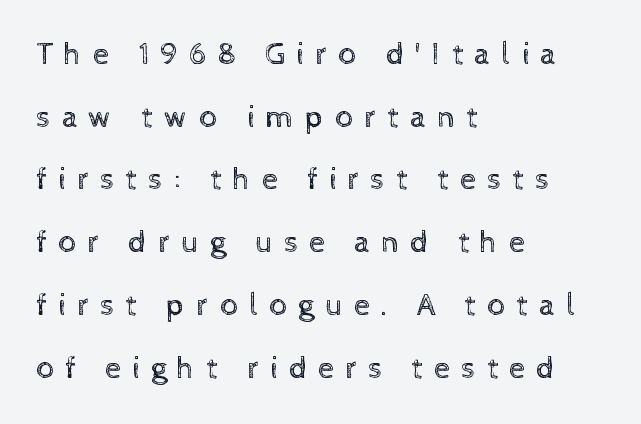
{"italic": "no", "bold": "no", "weight": "regular", "width": "normal", "x_height": "medium", "monospaced": "no", "underline": "no", "align": "left", "line_spacing": "loose", "line_spacing_ratio": 1.96, "letter_spacing": "wide", "letter_spacing_em": 0.34, "glyph_px": 32}
